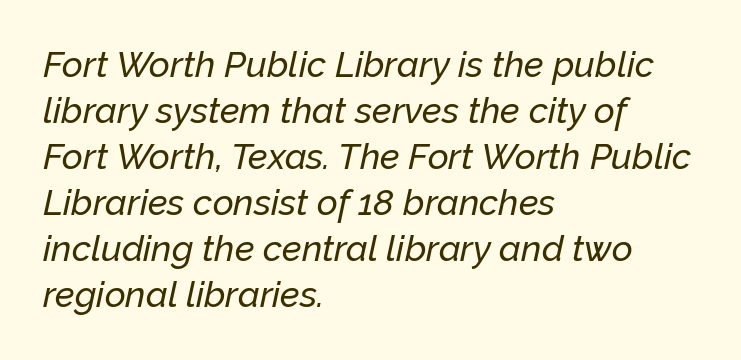
{"italic": "yes", "lean": "right", "slant_degrees": 12, "width": "normal", "stroke_contrast": "low", "x_height": "medium", "monospaced": "no", "underline": "no", "align": "left", "line_spacing": "normal", "line_spacing_ratio": 1.28, "letter_spacing": "normal", "letter_spacing_em": 0.0, "glyph_px": 36}
